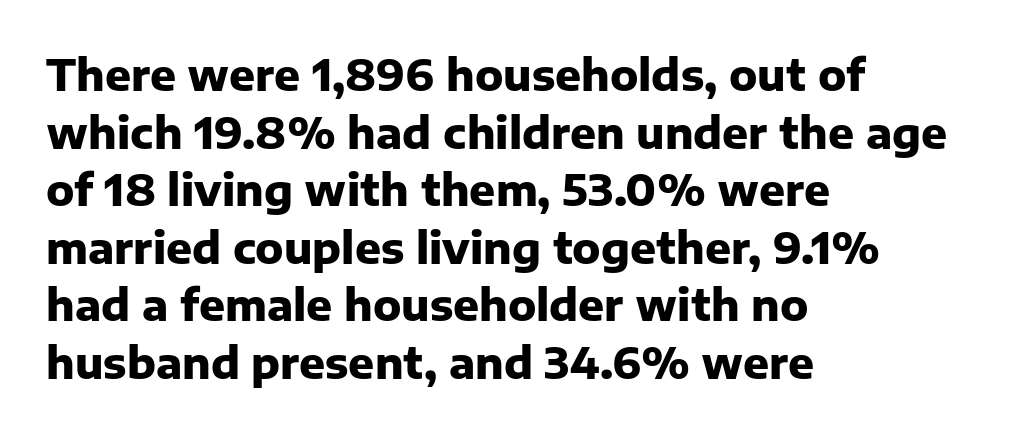
{"serif": "no", "italic": "no", "bold": "yes", "weight": "heavy", "width": "normal", "stroke_contrast": "low", "x_height": "medium", "monospaced": "no", "underline": "no", "align": "left", "line_spacing": "normal", "line_spacing_ratio": 1.34, "letter_spacing": "normal", "letter_spacing_em": 0.0, "glyph_px": 43}
